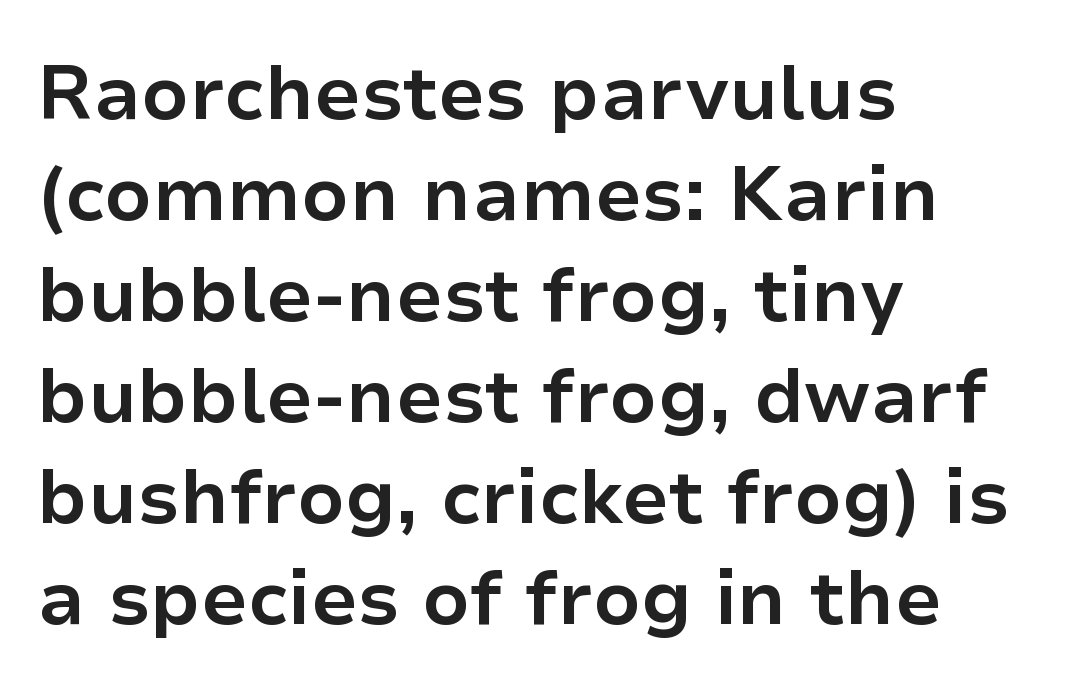
Q: Is the text bold? A: Yes.
Q: Is the text italic (slanted)? A: No, it is upright.
Q: Is the typeface a serif or a sans-serif typeface? A: Sans-serif.
Q: Is the text underlined? A: No.
Q: How is the paragraph aligned? A: Left-aligned.
Q: Is the spacing between letters normal or unusually wide? A: Normal.
Q: Is the spacing between lines tight, normal or loose? A: Normal.
Q: Width (condensed, normal, or wide)? A: Normal.
Q: Stroke contrast? A: Low.
Q: x-height? A: Medium.
Q: Monospaced? A: No.
